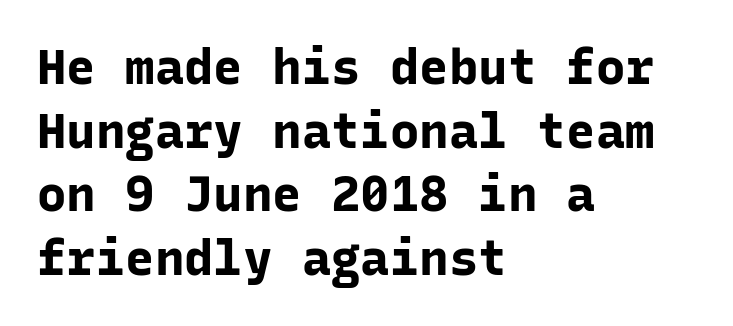
Nothing sits at the stroke ends, so this counts as sans-serif. Layout note: lines flush left. How heavy is the stroke? Heavy — this is a bold. The letters stand straight up with perfectly vertical stems. Notice how descenders clear the ascenders below comfortably — that's standard leading.
